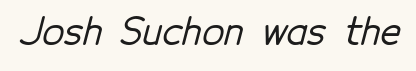
The string is rendered with underlining switched off. The face used here is a sans, in the tradition of grotesques and geometrics. These lines are rendered in a variable-pitch font. This sample uses plain, unmodified letter spacing.
